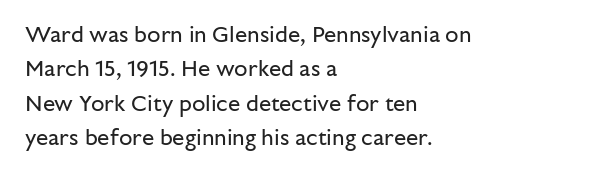
The image shows 22 px text type, upright; set left-aligned, normal line spacing (1.56x), normal letter spacing, not underlined.
